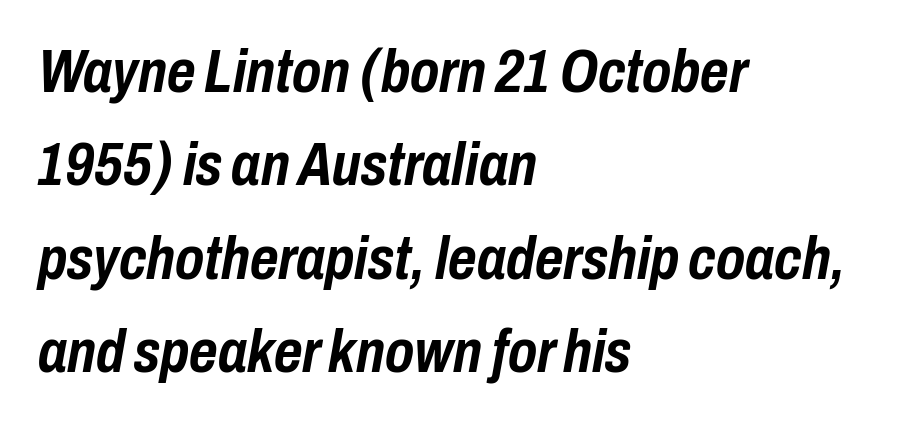
{"italic": "yes", "lean": "right", "slant_degrees": 10, "bold": "yes", "weight": "semibold", "width": "condensed", "stroke_contrast": "low", "x_height": "medium", "monospaced": "no", "underline": "no", "align": "left", "line_spacing": "normal", "line_spacing_ratio": 1.53, "letter_spacing": "normal", "letter_spacing_em": 0.0, "glyph_px": 61}
